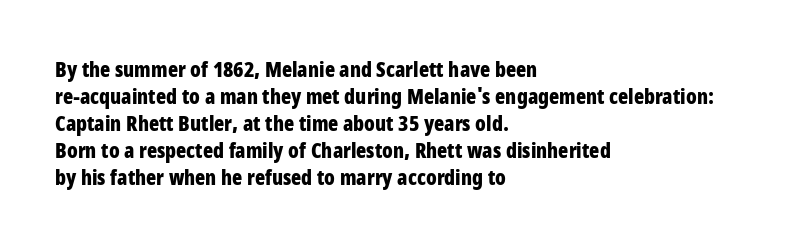
Q: Is the text bold? A: Yes.
Q: Is the text italic (slanted)? A: No, it is upright.
Q: Is the text underlined? A: No.
Q: How is the paragraph aligned? A: Left-aligned.
Q: Is the spacing between letters normal or unusually wide? A: Normal.
Q: Is the spacing between lines tight, normal or loose? A: Normal.
